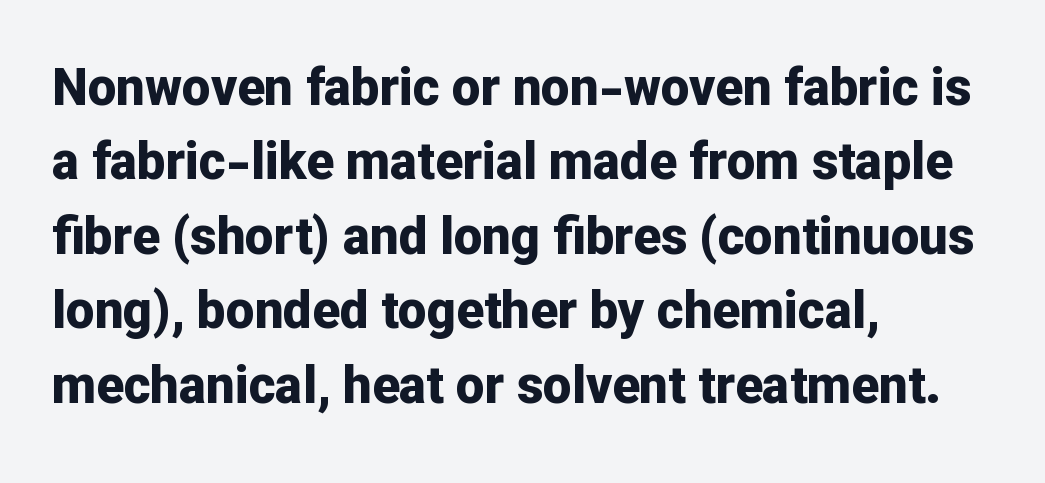
{"serif": "no", "italic": "no", "bold": "yes", "weight": "bold", "width": "normal", "stroke_contrast": "low", "x_height": "medium", "monospaced": "no", "underline": "no", "align": "left", "line_spacing": "normal", "line_spacing_ratio": 1.46, "letter_spacing": "normal", "letter_spacing_em": 0.0, "glyph_px": 51}
